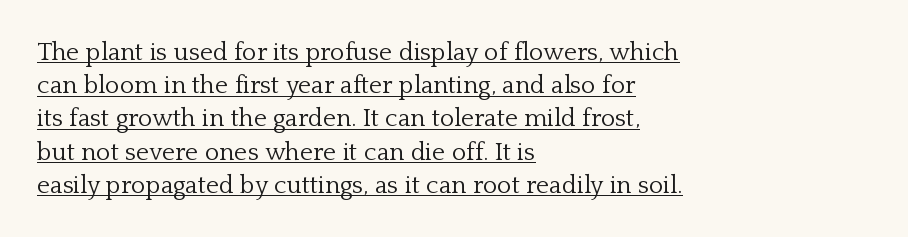
The image shows 25 px text type, upright; set left-aligned, normal line spacing (1.33x), normal letter spacing, underlined.
